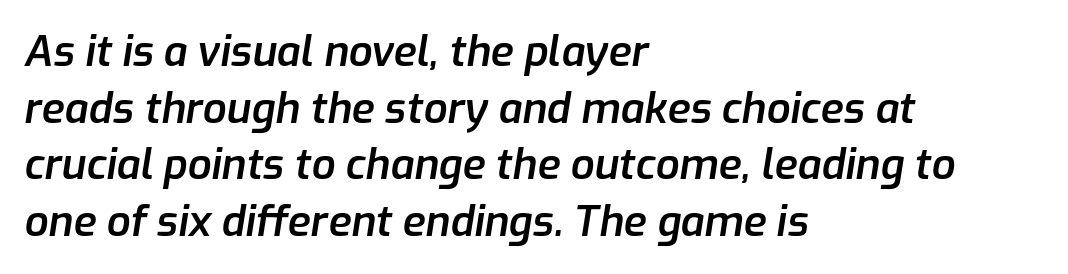
{"italic": "yes", "lean": "right", "slant_degrees": 9, "bold": "semi", "weight": "semibold", "width": "normal", "stroke_contrast": "low", "x_height": "medium", "monospaced": "no", "underline": "no", "align": "left", "line_spacing": "normal", "line_spacing_ratio": 1.35, "letter_spacing": "normal", "letter_spacing_em": 0.0, "glyph_px": 42}
